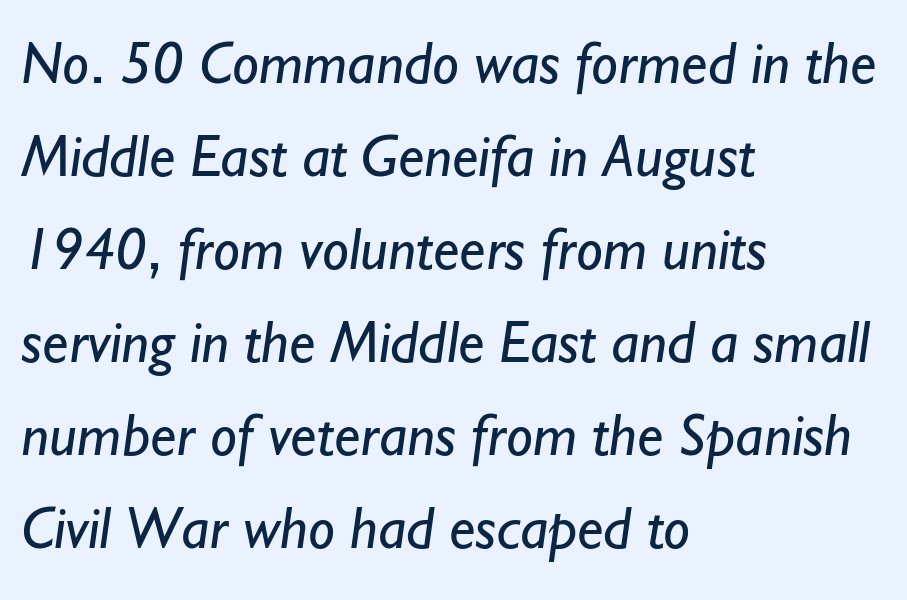
The image shows 60 px regular-weight sans-serif type; set left-aligned, normal line spacing (1.55x), normal letter spacing, not underlined; low stroke contrast and a small x-height.
